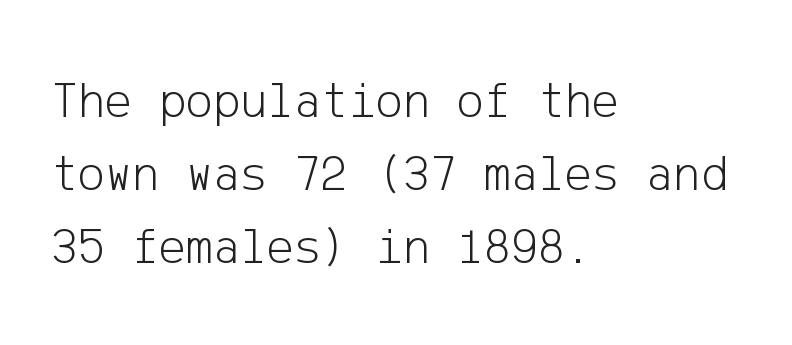
The image shows 51 px light sans-serif type, upright; set left-aligned, normal line spacing (1.43x), normal letter spacing, not underlined; low stroke contrast and a medium x-height.
